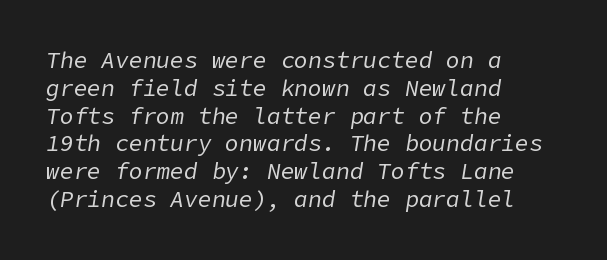
{"italic": "yes", "lean": "right", "slant_degrees": 9, "bold": "no", "underline": "no", "align": "left", "line_spacing_ratio": 1.21, "letter_spacing": "normal", "letter_spacing_em": 0.0, "glyph_px": 23}
